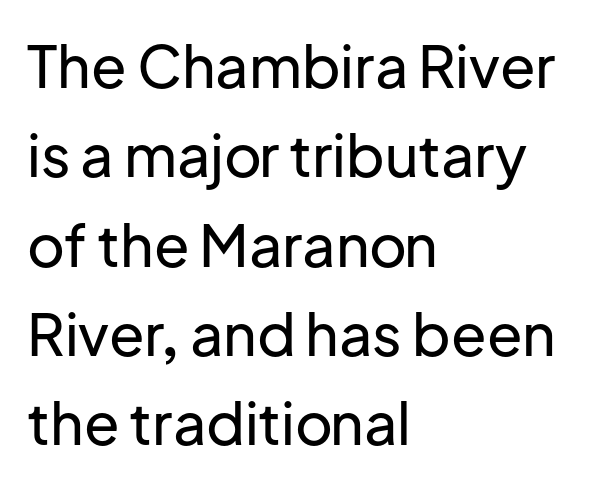
The face used here is rendered with its standard letterfit. Descenders hang freely into open space. This sample has the flowing, uneven cadence of proportional lettering. Nothing sits at the stroke ends, so this counts as sans-serif.
